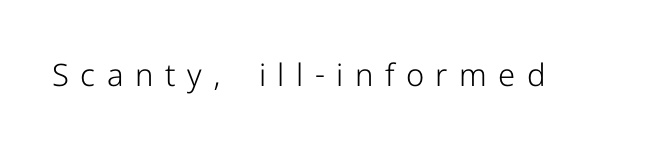
Observe the wide spacing: letters keep a clear distance from each other. Are there feet on the stems? There aren't — it's a sans. Stem width sits at or under what a default text font uses. Glance below the letters and you will spot only blank space. Here the designer chose a conventional face with non-uniform glyph widths. The letters stand straight up with perfectly vertical stems.
